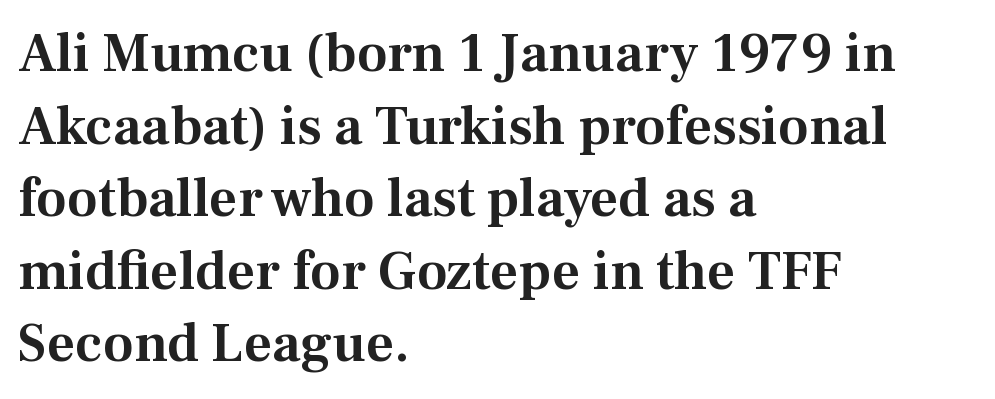
The image shows 55 px serif type, upright; set left-aligned, normal line spacing (1.32x), normal letter spacing, not underlined; medium stroke contrast and a medium x-height.
